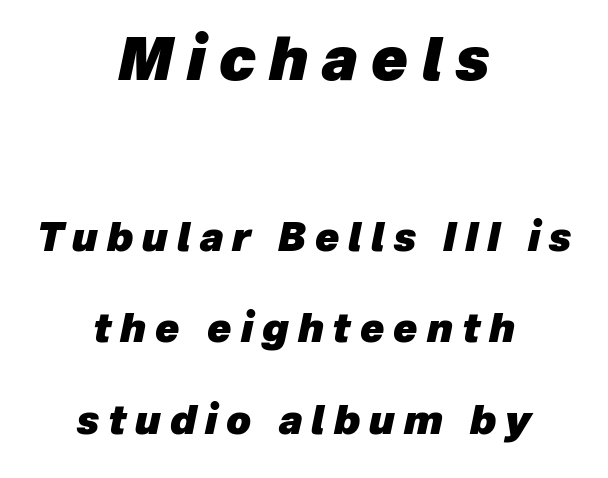
Q: Is the text bold? A: Yes.
Q: Is the text italic (slanted)? A: Yes, it leans right by about 12 degrees.
Q: Is the text underlined? A: No.
Q: How is the paragraph aligned? A: Centered.
Q: Is the spacing between letters normal or unusually wide? A: Unusually wide.
Q: Is the spacing between lines tight, normal or loose? A: Loose.
Q: Which block of text is set in a larger size, the first (top) or the second (bottom)? A: The first (top) one.
Q: Width (condensed, normal, or wide)? A: Normal.
Q: Stroke contrast? A: Low.
Q: x-height? A: Medium.
Q: Monospaced? A: No.
